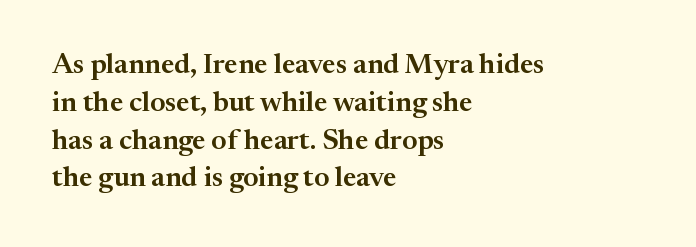
The image shows 28 px serif type, upright; set left-aligned, normal line spacing (1.35x), normal letter spacing, not underlined; medium stroke contrast and a medium x-height.
